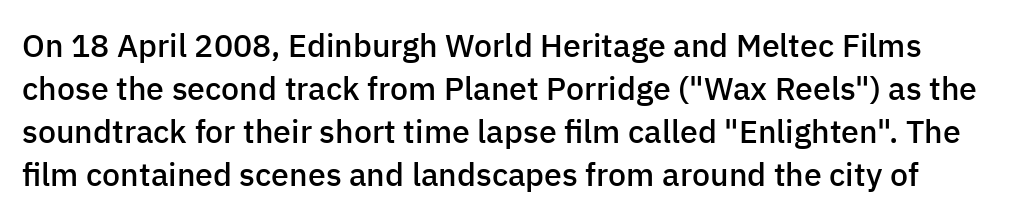
The rendering shows plain stroke endings on the letterforms — a sans-serif design. The zone under the glyphs is completely vacant. The block of text has a typical density, with ordinary space between rows. These lines keep a tight, regular rhythm from letter to letter.
